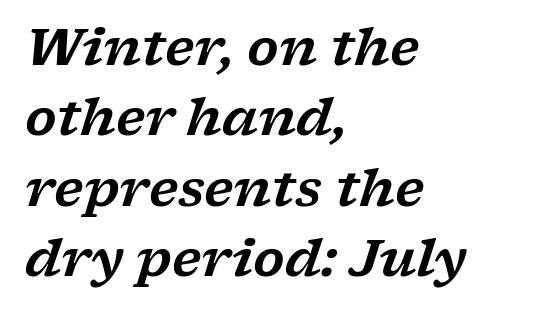
{"serif": "yes", "italic": "yes", "lean": "right", "slant_degrees": 17, "width": "wide", "stroke_contrast": "low", "x_height": "medium", "monospaced": "no", "underline": "no", "align": "left", "line_spacing": "normal", "line_spacing_ratio": 1.38, "letter_spacing": "normal", "letter_spacing_em": 0.0, "glyph_px": 51}
